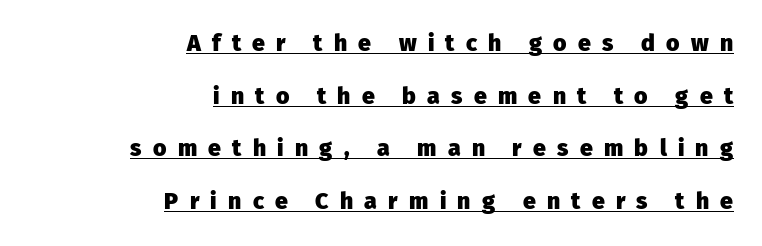
The specimen includes a rule beneath the text block's lines. The text block is weighted toward the right margin, trailing off unevenly leftward. The typesetting leans heavy: a genuine bold. The lettering holds an erect, upright posture throughout. Does extra space separate the letters? Yes, quite a lot of it.
